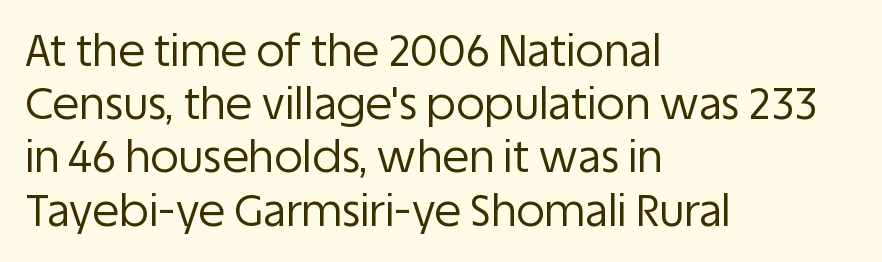
The typesetter chose a ragged-right arrangement here. Tall strokes in this sample are plumb rather than angled. Standard letterfit; no display-style spreading of the glyphs. What kind of face is this? One without serifs — a sans. Weight class: somewhere from thin through regular.
